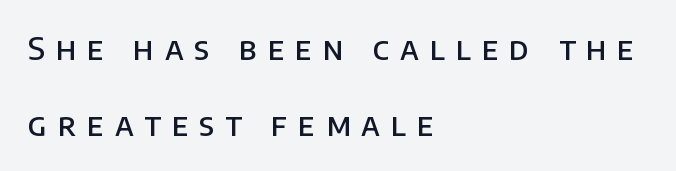
The passage shown is typed in a proportional face where columns would drift. Whoever set this chose breathing room over compactness in the vertical rhythm. Vertical strokes here are truly vertical. Typographically, this falls in the sans-serif category. Compared with a centered layout, this one pins lines to the left instead. Spacing between characters has been opened up far beyond the box default.
